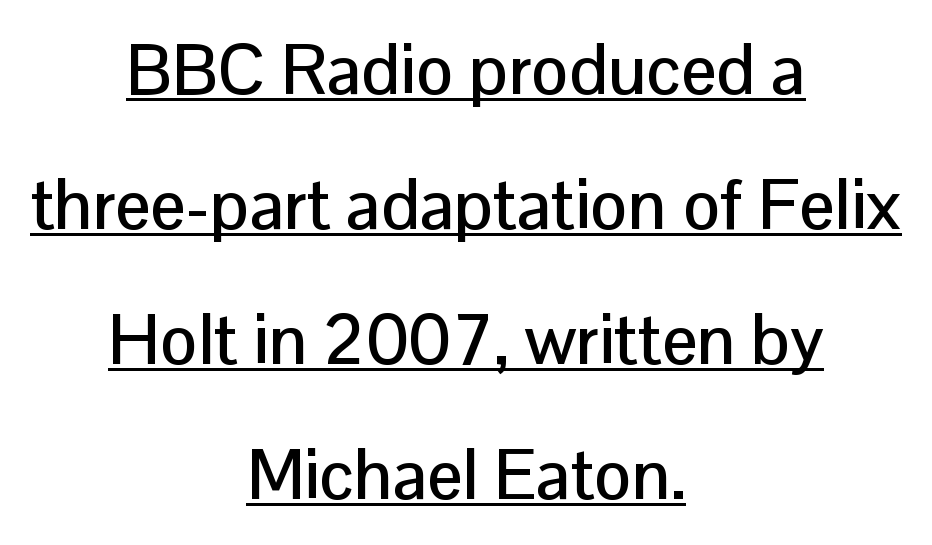
{"serif": "no", "italic": "no", "width": "normal", "stroke_contrast": "low", "x_height": "medium", "monospaced": "no", "underline": "yes", "align": "center", "line_spacing": "loose", "line_spacing_ratio": 1.93, "letter_spacing": "normal", "letter_spacing_em": 0.0, "glyph_px": 70}
